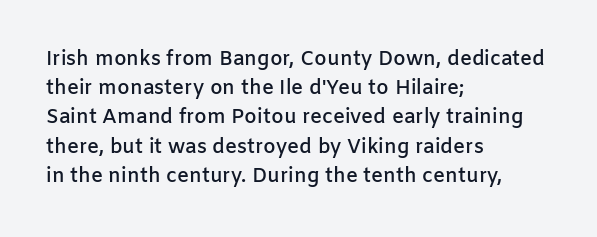
{"italic": "no", "bold": "semi", "underline": "no", "align": "left", "line_spacing": "normal", "line_spacing_ratio": 1.46, "letter_spacing": "normal", "letter_spacing_em": 0.0, "glyph_px": 20}
